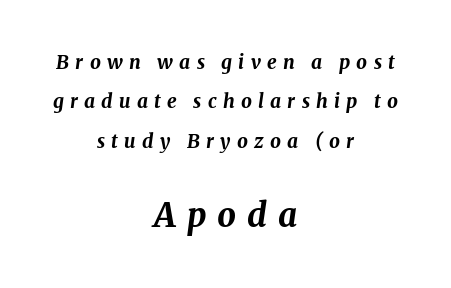
The image shows 33 px bold type, italic (leaning right); set centered, loose line spacing (2.07x), unusually wide letter spacing (+0.33 em), not underlined; the second (bottom) block is 1.74x larger; medium stroke contrast and a medium x-height.
